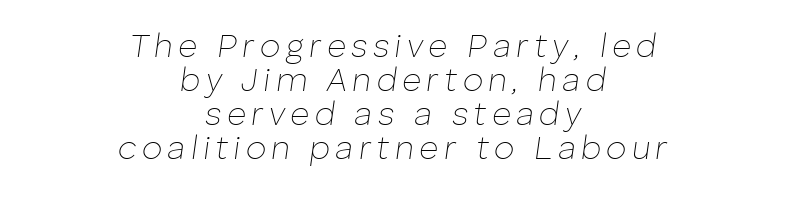
{"italic": "yes", "lean": "right", "slant_degrees": 8, "bold": "no", "weight": "thin", "width": "normal", "stroke_contrast": "low", "x_height": "medium", "monospaced": "no", "underline": "no", "align": "center", "line_spacing": "tight", "line_spacing_ratio": 1.03, "glyph_px": 33}
